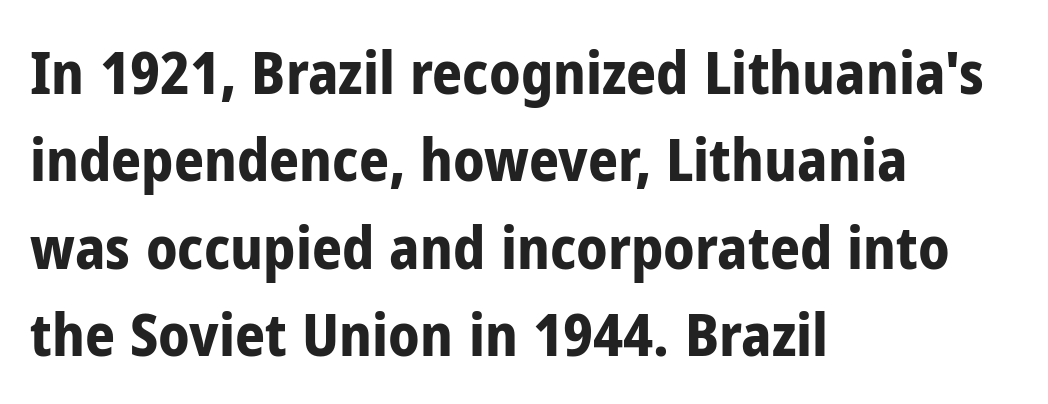
A bare baseline throughout the passage. One-word summary of the alignment: left. Varying glyph widths throughout — classic text-font behaviour. Nothing unusual about the tracking: characters are spaced as the font intends. Is the type bold? Yes — the strokes are clearly thick and heavy.
